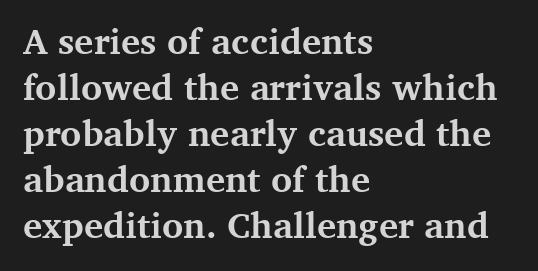
The image shows 36 px bold serif type, upright; set left-aligned, normal line spacing (1.28x), normal letter spacing, not underlined; medium stroke contrast and a medium x-height.
